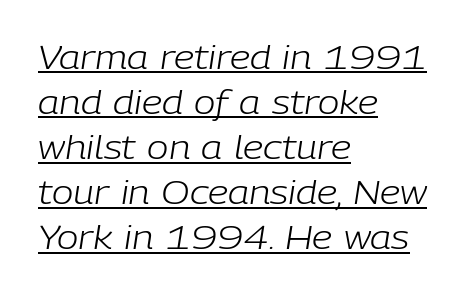
If you drew a line through each stem, it would be angled. How would I describe the line gaps? Plain and ordinary. All the whitespace from short lines collects on the right. The face used here appears with an underline applied. Stems and bowls with no extra thickness — not bold.
